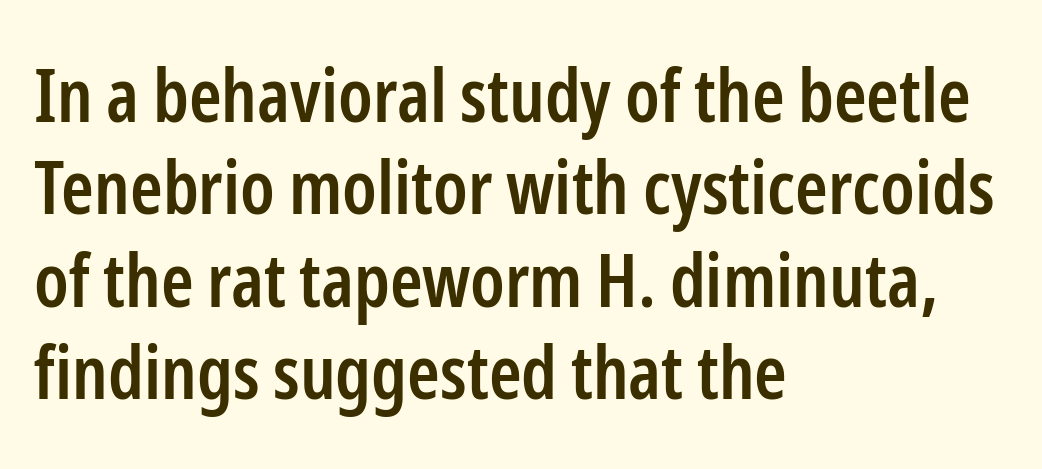
The image shows 74 px semibold, condensed sans-serif type, upright; set left-aligned, normal line spacing (1.25x), normal letter spacing, not underlined; low stroke contrast and a medium x-height.
